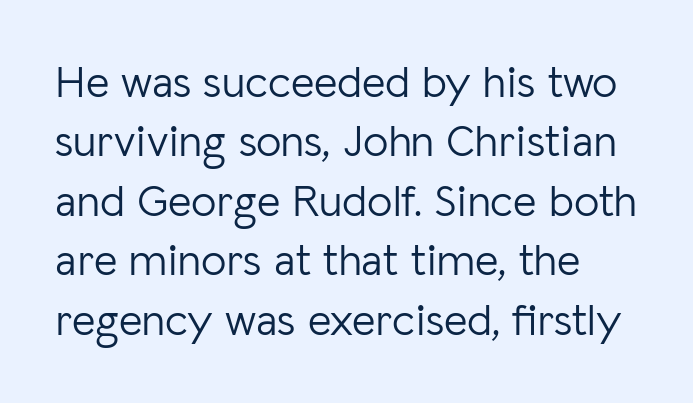
Q: Is the text bold? A: No.
Q: Is the text italic (slanted)? A: No, it is upright.
Q: Is the typeface a serif or a sans-serif typeface? A: Sans-serif.
Q: Is the text underlined? A: No.
Q: Is the spacing between letters normal or unusually wide? A: Normal.
Q: Is the spacing between lines tight, normal or loose? A: Normal.
Q: Width (condensed, normal, or wide)? A: Normal.
Q: Stroke contrast? A: Low.
Q: x-height? A: Medium.
Q: Monospaced? A: No.
